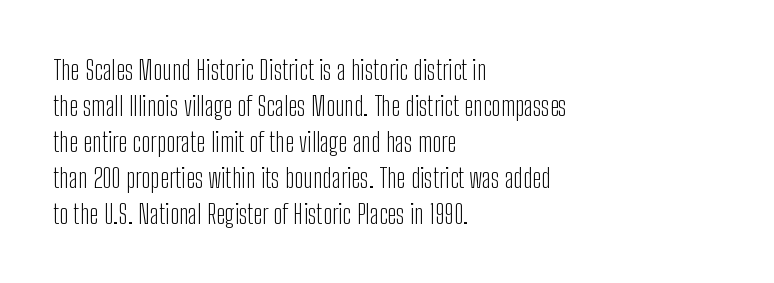
The image shows 27 px text type, upright; set left-aligned, normal line spacing (1.33x), normal letter spacing, not underlined.
